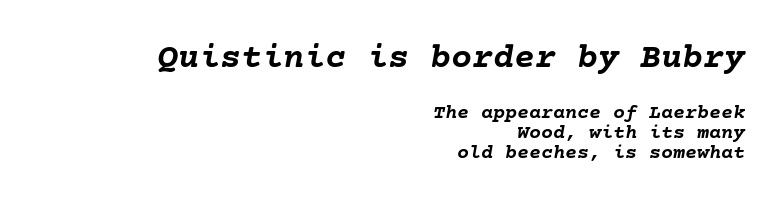
{"italic": "yes", "lean": "right", "slant_degrees": 10, "bold": "yes", "weight": "semibold", "width": "normal", "stroke_contrast": "low", "x_height": "medium", "underline": "no", "align": "right", "line_spacing": "tight", "line_spacing_ratio": 1.0, "letter_spacing": "normal", "letter_spacing_em": 0.0, "larger_block": "first", "size_ratio": 1.75, "glyph_px": 35}
